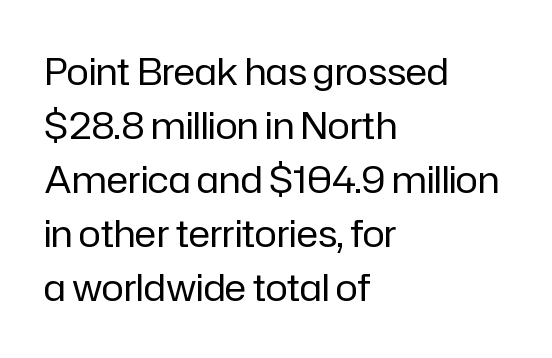
Letterform terminals end flat and unadorned throughout the passage. Caption: face not bold, strokes unweighted. Evenly set lines give the paragraph a standard silhouette. The words here are not underlined. The face used here is proportionally spaced, like ordinary book or web type.
